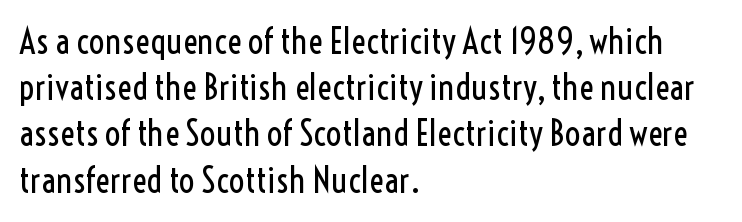
{"serif": "no", "italic": "no", "bold": "no", "weight": "regular", "width": "condensed", "x_height": "medium", "monospaced": "no", "underline": "no", "align": "left", "line_spacing": "normal", "line_spacing_ratio": 1.32, "letter_spacing": "normal", "letter_spacing_em": 0.0, "glyph_px": 35}
